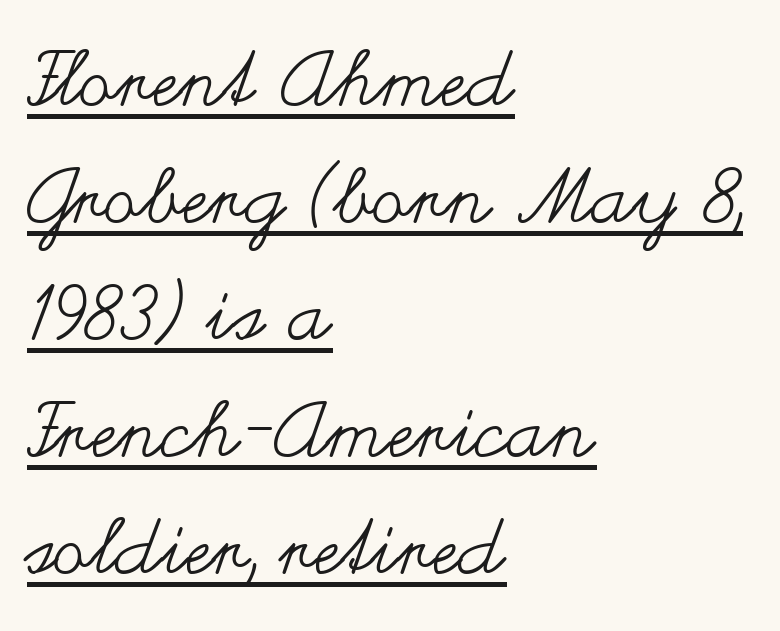
{"bold": "no", "weight": "regular", "width": "wide", "stroke_contrast": "medium", "x_height": "small", "monospaced": "no", "underline": "yes", "align": "left", "line_spacing": "normal", "line_spacing_ratio": 1.54, "letter_spacing": "normal", "letter_spacing_em": 0.0, "glyph_px": 76}
